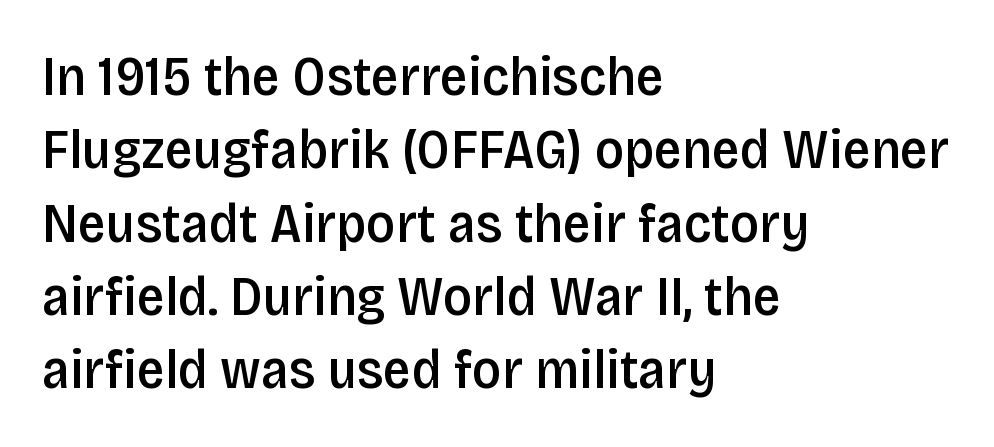
{"serif": "no", "italic": "no", "bold": "semi", "weight": "semibold", "width": "condensed", "stroke_contrast": "low", "x_height": "large", "monospaced": "no", "underline": "no", "align": "left", "line_spacing": "normal", "line_spacing_ratio": 1.31, "letter_spacing": "normal", "letter_spacing_em": 0.0, "glyph_px": 56}
